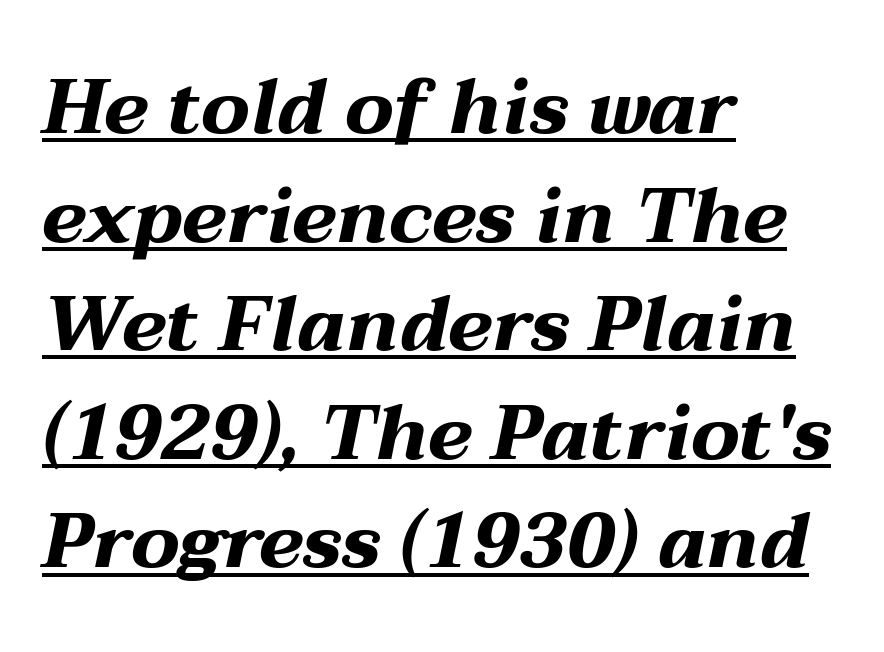
{"italic": "yes", "lean": "right", "slant_degrees": 12, "bold": "yes", "weight": "bold", "width": "wide", "stroke_contrast": "medium", "x_height": "medium", "monospaced": "no", "underline": "yes", "align": "left", "line_spacing": "normal", "line_spacing_ratio": 1.41, "letter_spacing": "normal", "letter_spacing_em": 0.0, "glyph_px": 77}
